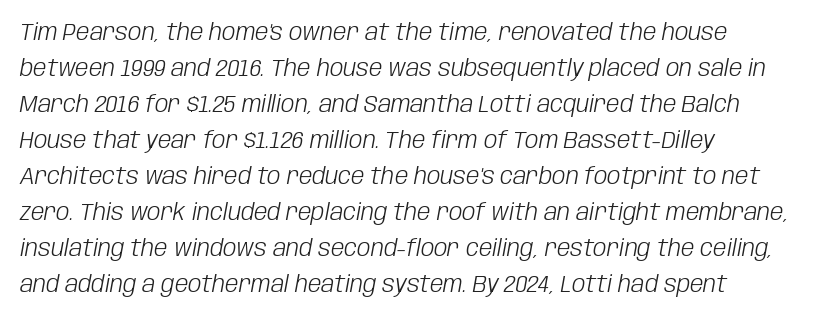
The image shows 24 px text type, italic (leaning right); set left-aligned, normal line spacing (1.5x), normal letter spacing, not underlined.
